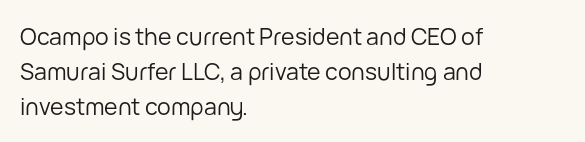
The image shows 23 px text type, upright; set left-aligned, normal line spacing (1.52x), normal letter spacing, not underlined.
